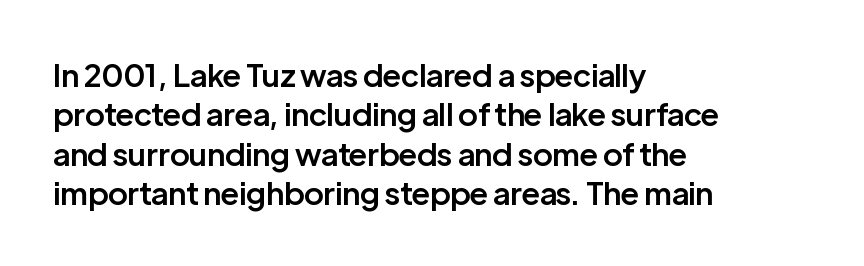
{"serif": "no", "italic": "no", "bold": "semi", "weight": "semibold", "width": "normal", "stroke_contrast": "low", "x_height": "medium", "monospaced": "no", "underline": "no", "align": "left", "line_spacing": "normal", "line_spacing_ratio": 1.27, "letter_spacing": "normal", "letter_spacing_em": 0.0, "glyph_px": 31}
